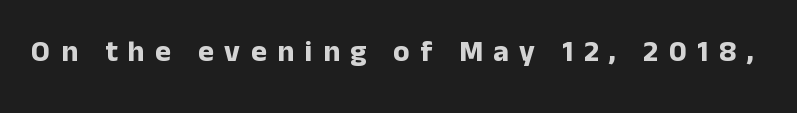
The image shows 30 px bold sans-serif type, upright; set unusually wide letter spacing (+0.35 em), not underlined; low stroke contrast and a medium x-height.
